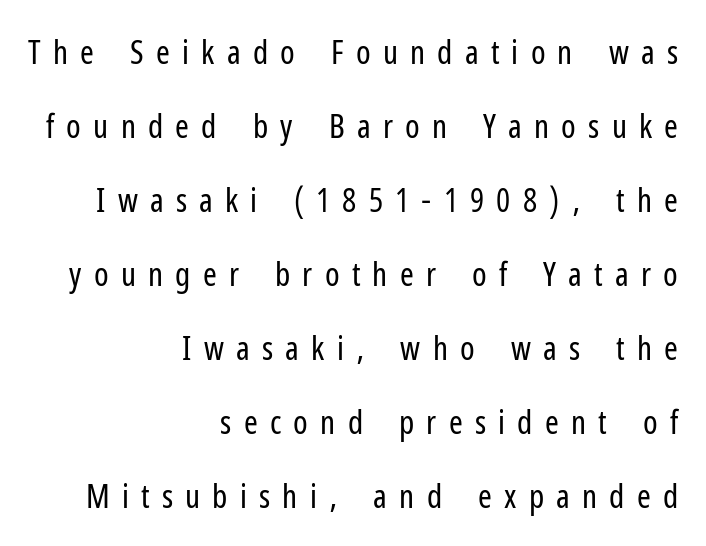
The image shows 33 px regular-weight, condensed sans-serif type, upright; set right-aligned, loose line spacing (2.24x), unusually wide letter spacing (+0.37 em), not underlined; low stroke contrast and a medium x-height.
